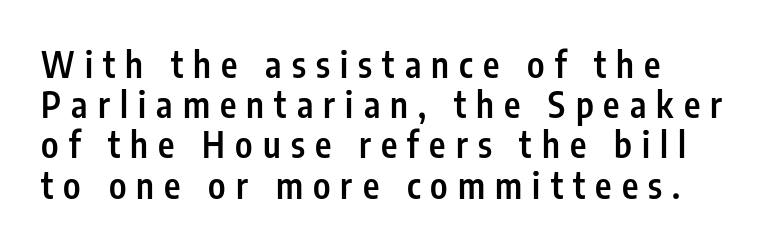
{"serif": "no", "italic": "no", "bold": "semi", "weight": "semibold", "width": "condensed", "stroke_contrast": "low", "x_height": "medium", "monospaced": "no", "underline": "no", "line_spacing": "tight", "line_spacing_ratio": 1.15, "letter_spacing": "wide", "letter_spacing_em": 0.29, "glyph_px": 35}
